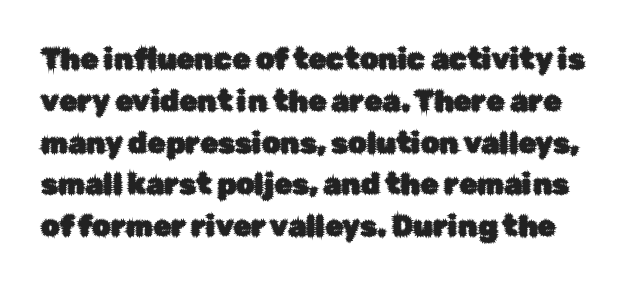
Each letter keeps its own natural width here, so spacing adapts to shape. Students, observe: this is what conventionally led text looks like. Observe the ordinary spacing: letters are neighbours, not strangers. This sample uses an upright cut, with every glyph sitting square on the baseline.
